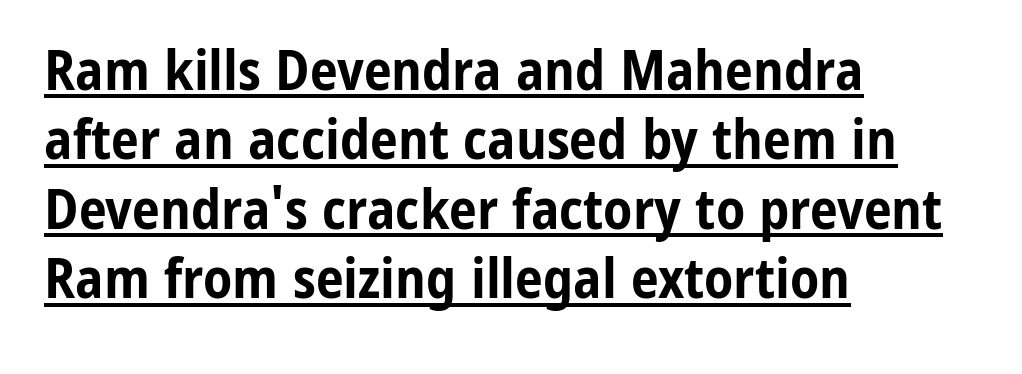
The image shows 56 px bold, condensed sans-serif type, upright; set left-aligned, line spacing 1.24x, normal letter spacing, underlined; low stroke contrast and a medium x-height.
